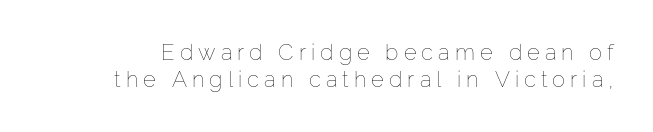
{"italic": "no", "bold": "no", "underline": "no", "line_spacing_ratio": 1.22, "letter_spacing": "wide", "letter_spacing_em": 0.23, "glyph_px": 22}
